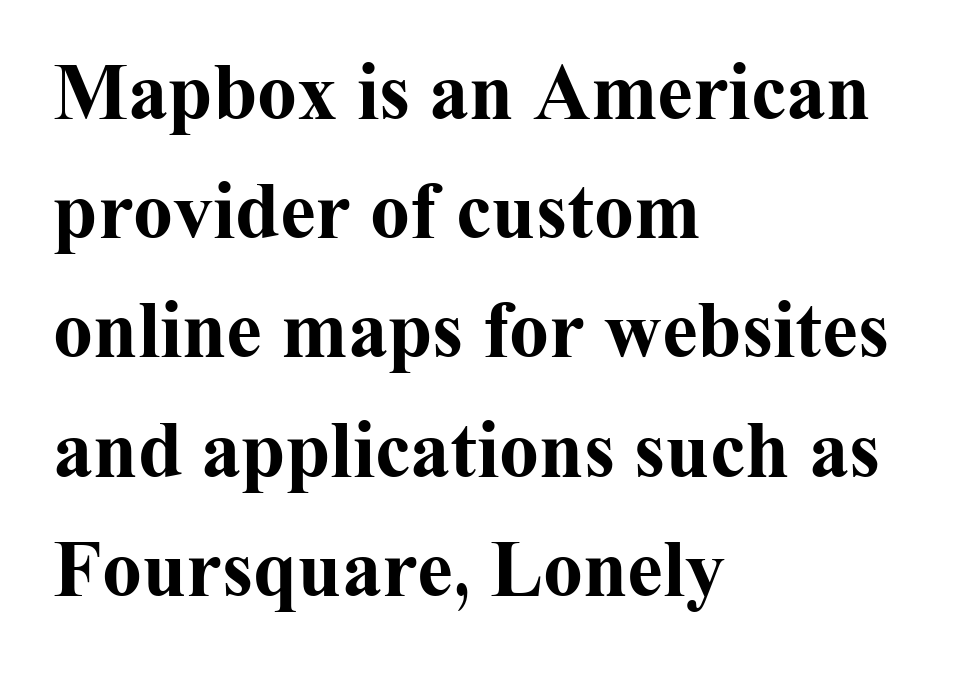
{"serif": "yes", "italic": "no", "bold": "yes", "weight": "bold", "width": "normal", "stroke_contrast": "medium", "x_height": "medium", "monospaced": "no", "underline": "no", "align": "left", "line_spacing": "normal", "line_spacing_ratio": 1.49, "letter_spacing": "normal", "letter_spacing_em": 0.0, "glyph_px": 80}
